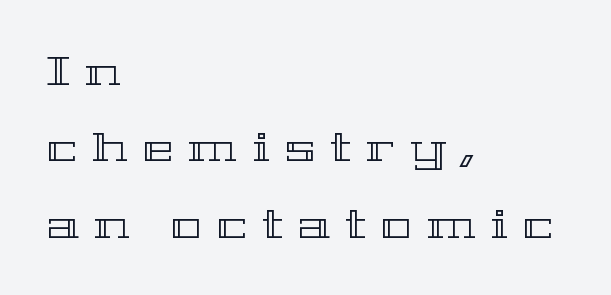
Q: Is the text italic (slanted)? A: No, it is upright.
Q: Is the text underlined? A: No.
Q: How is the paragraph aligned? A: Left-aligned.
Q: Is the spacing between letters normal or unusually wide? A: Unusually wide.
Q: Width (condensed, normal, or wide)? A: Wide.
Q: x-height? A: Medium.
Q: Monospaced? A: No.
